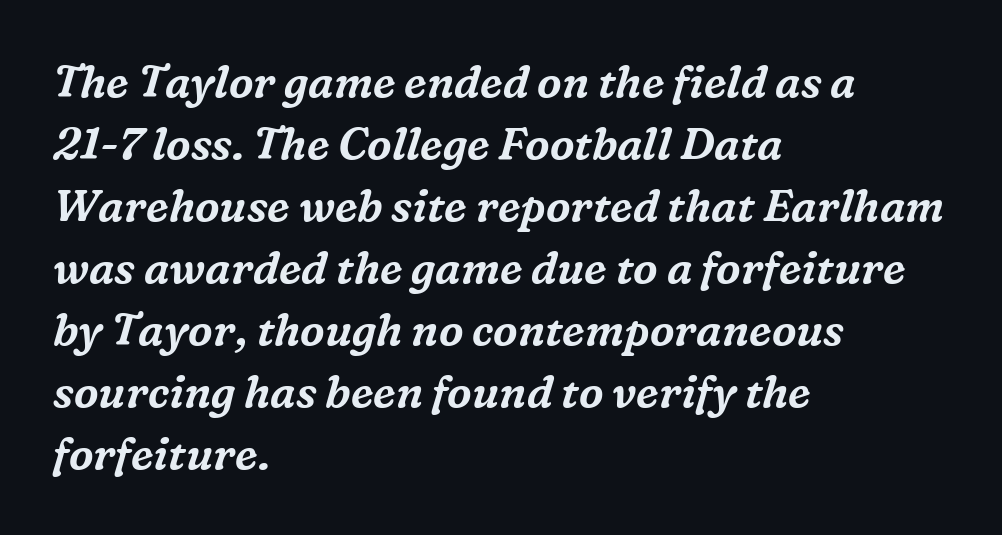
Q: Is the text italic (slanted)? A: Yes, it leans right by about 16 degrees.
Q: Is the typeface a serif or a sans-serif typeface? A: Serif.
Q: Is the text underlined? A: No.
Q: How is the paragraph aligned? A: Left-aligned.
Q: Is the spacing between letters normal or unusually wide? A: Normal.
Q: Is the spacing between lines tight, normal or loose? A: Normal.
Q: Width (condensed, normal, or wide)? A: Normal.
Q: Stroke contrast? A: Medium.
Q: x-height? A: Medium.
Q: Monospaced? A: No.
